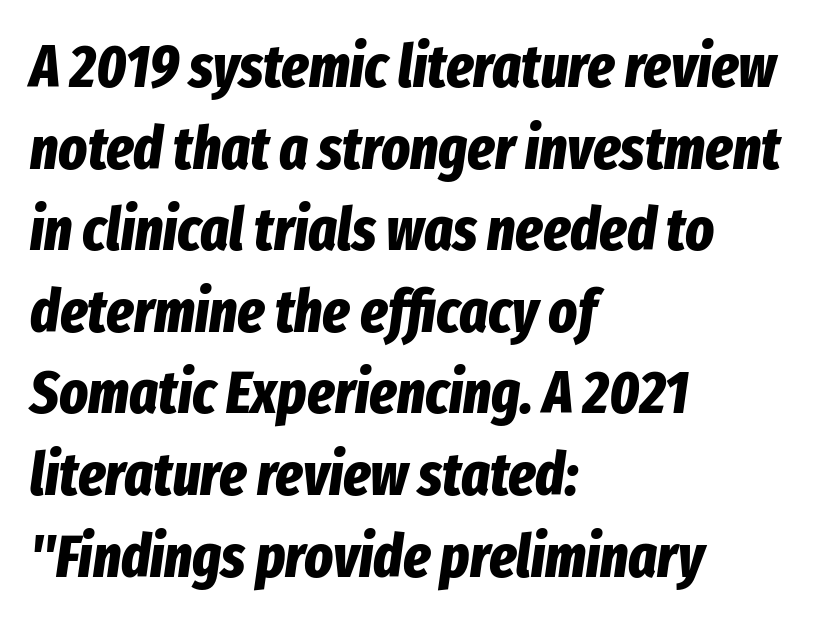
{"italic": "yes", "lean": "right", "slant_degrees": 8, "bold": "yes", "weight": "bold", "width": "condensed", "stroke_contrast": "low", "x_height": "medium", "monospaced": "no", "underline": "no", "align": "left", "line_spacing": "normal", "line_spacing_ratio": 1.36, "letter_spacing": "normal", "letter_spacing_em": 0.0, "glyph_px": 60}
